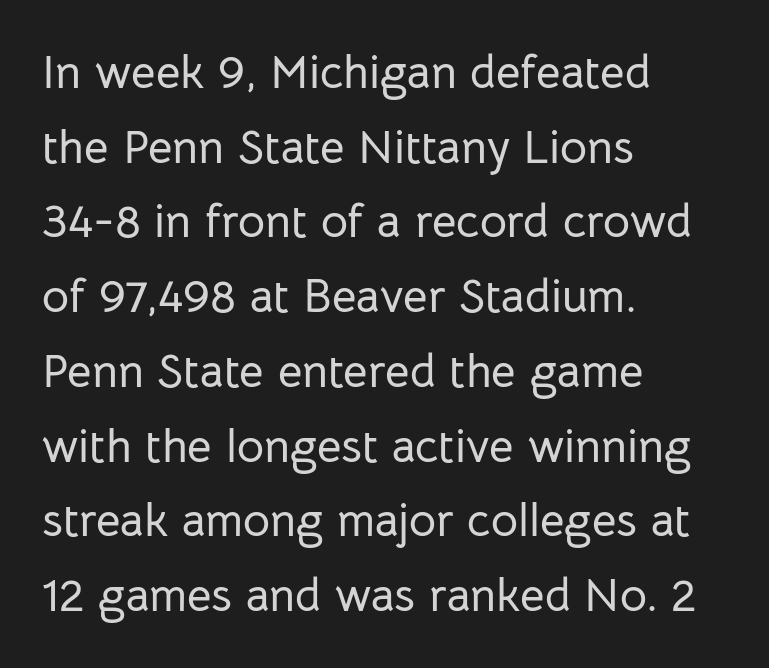
Q: Is the text italic (slanted)? A: No, it is upright.
Q: Is the typeface a serif or a sans-serif typeface? A: Sans-serif.
Q: Is the text underlined? A: No.
Q: How is the paragraph aligned? A: Left-aligned.
Q: Is the spacing between letters normal or unusually wide? A: Normal.
Q: Is the spacing between lines tight, normal or loose? A: Normal.
Q: Width (condensed, normal, or wide)? A: Normal.
Q: Stroke contrast? A: Low.
Q: x-height? A: Medium.
Q: Monospaced? A: No.
